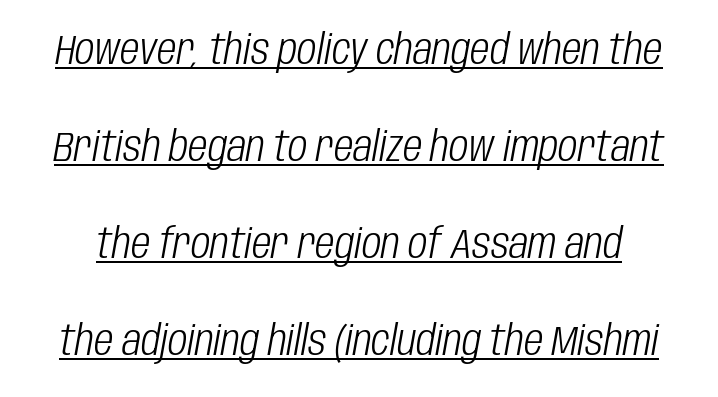
{"italic": "yes", "lean": "right", "slant_degrees": 10, "bold": "no", "weight": "light", "width": "condensed", "stroke_contrast": "low", "x_height": "large", "monospaced": "no", "underline": "yes", "line_spacing": "loose", "line_spacing_ratio": 2.31, "letter_spacing": "normal", "letter_spacing_em": 0.0, "glyph_px": 42}
